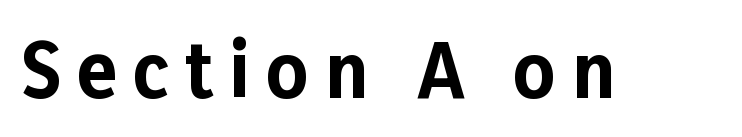
Font category for this specimen: sans-serif. Strong, thick strokes mark this as bold type. Nope, not italic — everything's standing straight. Varying glyph widths throughout — classic text-font behaviour. Plain, unruled lines of type.
